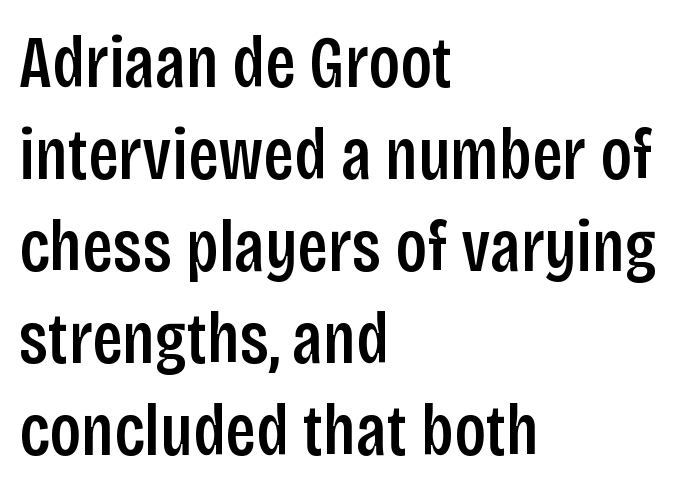
The image shows 73 px semibold, condensed sans-serif type, upright; set left-aligned, normal line spacing (1.26x), normal letter spacing, not underlined; low stroke contrast and a large x-height.
